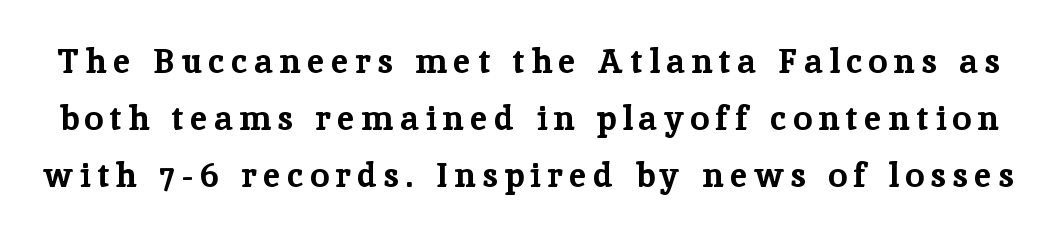
Q: Is the text bold? A: Yes.
Q: Is the text italic (slanted)? A: No, it is upright.
Q: Is the typeface a serif or a sans-serif typeface? A: Serif.
Q: Is the text underlined? A: No.
Q: Is the spacing between letters normal or unusually wide? A: Unusually wide.
Q: Is the spacing between lines tight, normal or loose? A: Normal.
Q: Width (condensed, normal, or wide)? A: Normal.
Q: Stroke contrast? A: Low.
Q: x-height? A: Medium.
Q: Monospaced? A: No.
